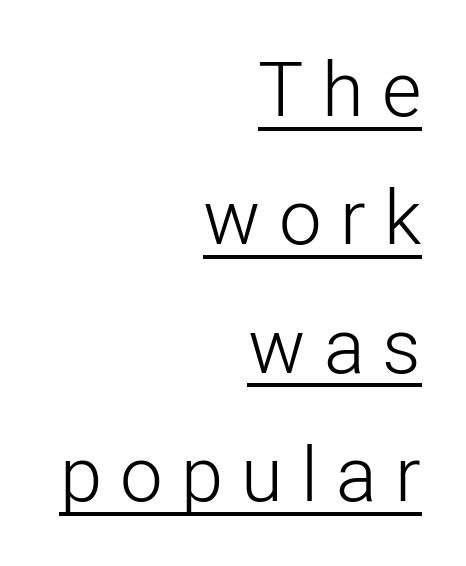
Q: Is the text bold? A: No.
Q: Is the text italic (slanted)? A: No, it is upright.
Q: Is the typeface a serif or a sans-serif typeface? A: Sans-serif.
Q: Is the text underlined? A: Yes.
Q: How is the paragraph aligned? A: Right-aligned.
Q: Is the spacing between letters normal or unusually wide? A: Unusually wide.
Q: Is the spacing between lines tight, normal or loose? A: Normal.
Q: Width (condensed, normal, or wide)? A: Normal.
Q: Stroke contrast? A: Low.
Q: x-height? A: Medium.
Q: Monospaced? A: No.
